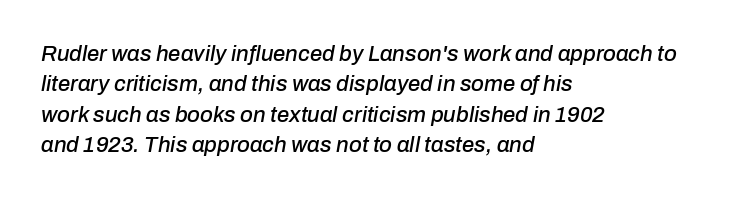
{"italic": "yes", "lean": "right", "slant_degrees": 10, "underline": "no", "align": "left", "line_spacing": "normal", "line_spacing_ratio": 1.38, "letter_spacing": "normal", "letter_spacing_em": 0.0, "glyph_px": 22}
